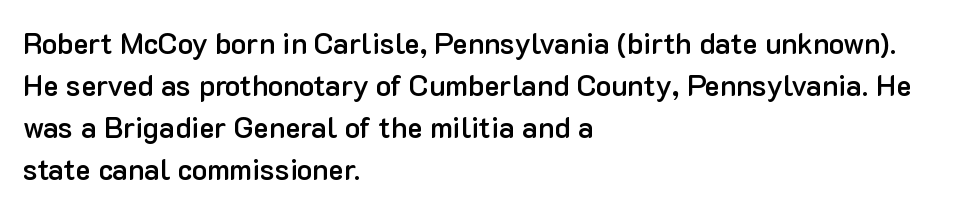
{"serif": "no", "italic": "no", "bold": "semi", "weight": "semibold", "width": "normal", "stroke_contrast": "low", "x_height": "medium", "monospaced": "no", "underline": "no", "align": "left", "line_spacing": "normal", "line_spacing_ratio": 1.45, "letter_spacing": "normal", "letter_spacing_em": 0.0, "glyph_px": 29}
